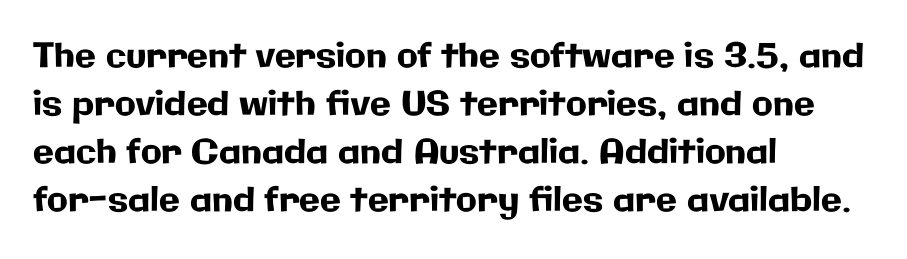
{"serif": "no", "italic": "no", "width": "normal", "stroke_contrast": "low", "x_height": "medium", "monospaced": "no", "underline": "no", "align": "left", "line_spacing": "normal", "line_spacing_ratio": 1.41, "letter_spacing": "normal", "letter_spacing_em": 0.0, "glyph_px": 34}
